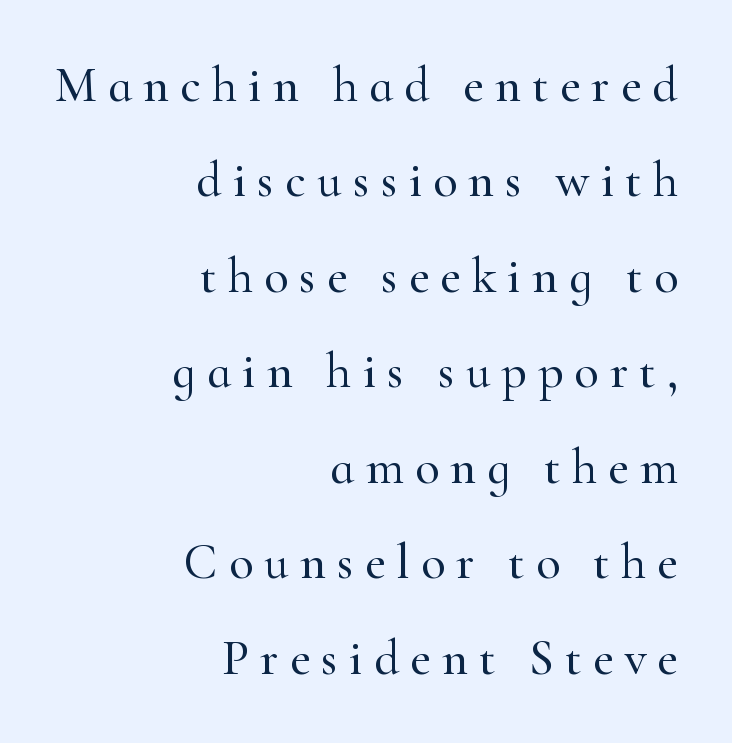
The image shows 50 px serif type, upright; set right-aligned, loose line spacing (1.91x), unusually wide letter spacing (+0.22 em), not underlined; high stroke contrast and a small x-height.
